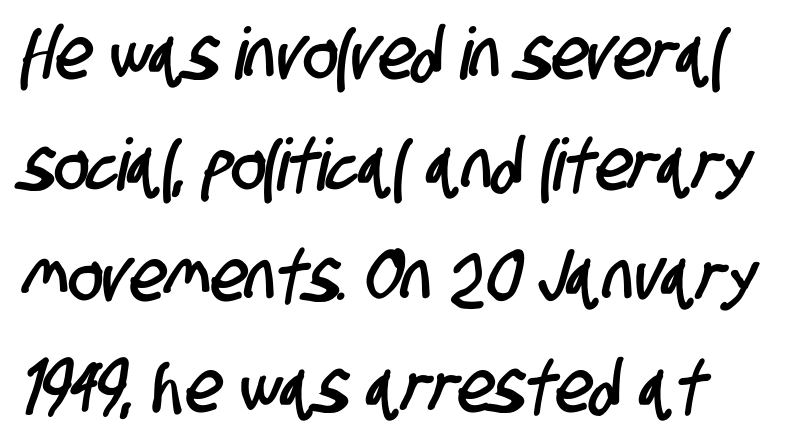
The image shows 72 px condensed sans-serif type; set left-aligned, normal line spacing (1.54x), normal letter spacing, not underlined; low stroke contrast and a large x-height.
